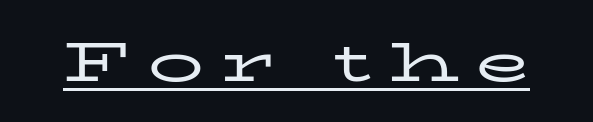
The image shows 56 px regular-weight, wide serif type, upright; set unusually wide letter spacing (+0.3 em), underlined; low stroke contrast and a medium x-height.
